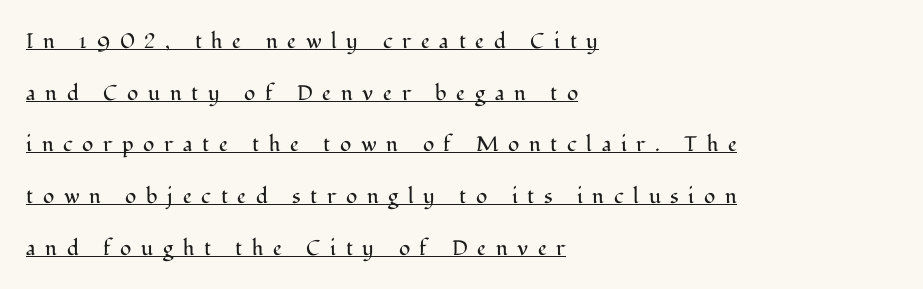
Q: Is the text bold? A: No.
Q: Is the text italic (slanted)? A: No, it is upright.
Q: Is the text underlined? A: Yes.
Q: How is the paragraph aligned? A: Left-aligned.
Q: Is the spacing between letters normal or unusually wide? A: Unusually wide.
Q: Is the spacing between lines tight, normal or loose? A: Loose.
